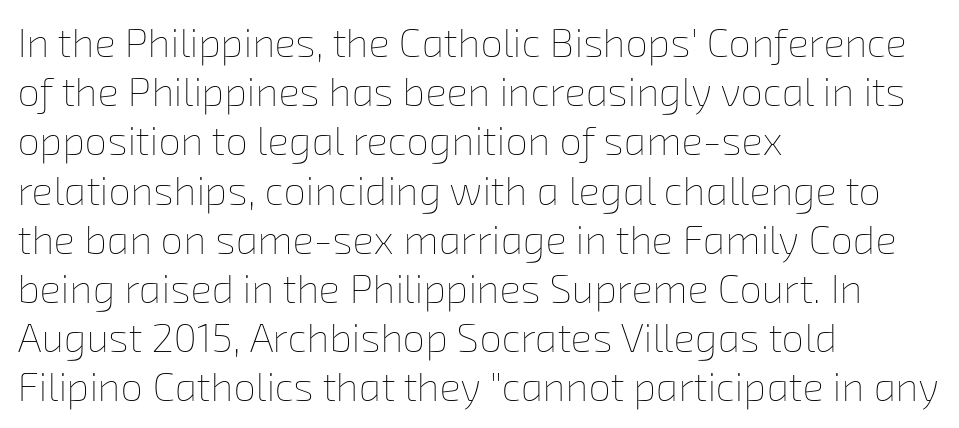
The image shows 40 px thin type; set left-aligned, line spacing 1.23x, normal letter spacing, not underlined; low stroke contrast and a medium x-height.
